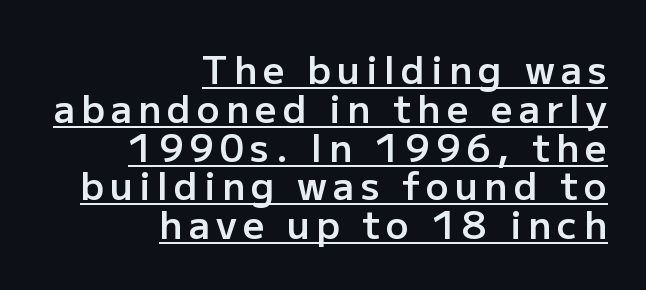
{"serif": "no", "italic": "no", "bold": "semi", "weight": "semibold", "width": "normal", "stroke_contrast": "low", "x_height": "medium", "monospaced": "no", "underline": "yes", "align": "right", "line_spacing": "tight", "line_spacing_ratio": 1.02, "glyph_px": 38}
